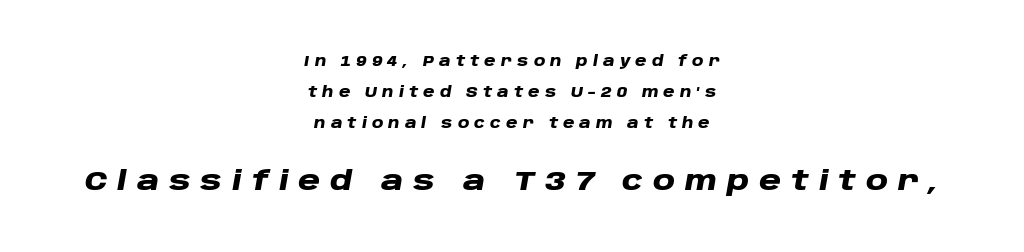
Weight: bold. Quick note: underline off. Which margin do the lines hug? Neither — every line sits in the middle. Visually, the bottom section dominates because its glyphs are scaled up.
